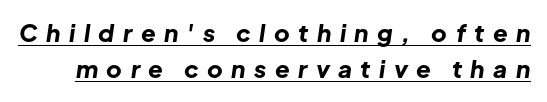
Summary of weight: heavy, a full bold. What's the leading like? Ordinary, nothing unusual. You can see a thin bar hugging the bottom of the glyphs. There's an unmistakable incline to the writing here. A typesetter would call this heavily tracked-out type.
